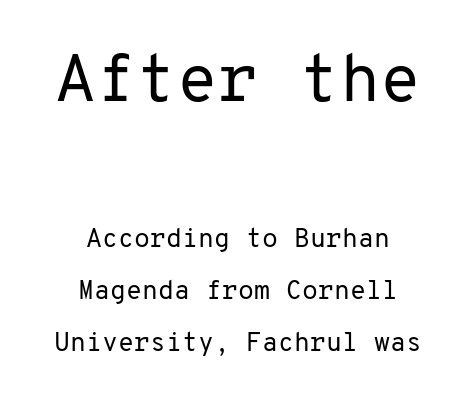
The leading is generous, giving the passage an open texture. The rendering uses typewriter-style spacing with identical character cells. Which chunk is bigger? The first one — the top block dwarfs the bottom. Tall strokes in this sample are plumb rather than angled. The passage shown is typeset with a sans-serif family. The paragraph has two soft edges and a firm central axis.
